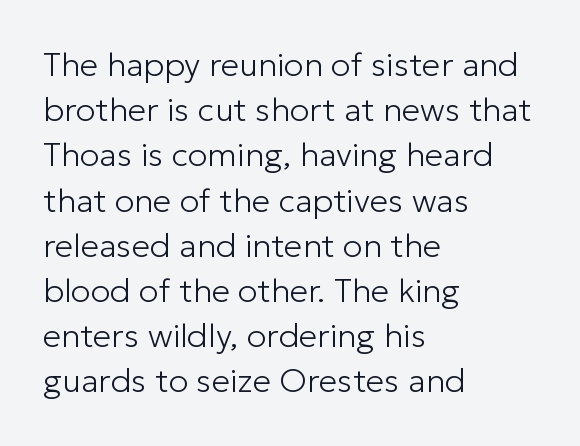
Q: Is the text bold? A: No.
Q: Is the text italic (slanted)? A: No, it is upright.
Q: Is the typeface a serif or a sans-serif typeface? A: Sans-serif.
Q: Is the text underlined? A: No.
Q: How is the paragraph aligned? A: Left-aligned.
Q: Is the spacing between letters normal or unusually wide? A: Normal.
Q: Is the spacing between lines tight, normal or loose? A: Normal.
Q: Width (condensed, normal, or wide)? A: Normal.
Q: Stroke contrast? A: Low.
Q: x-height? A: Medium.
Q: Monospaced? A: No.
